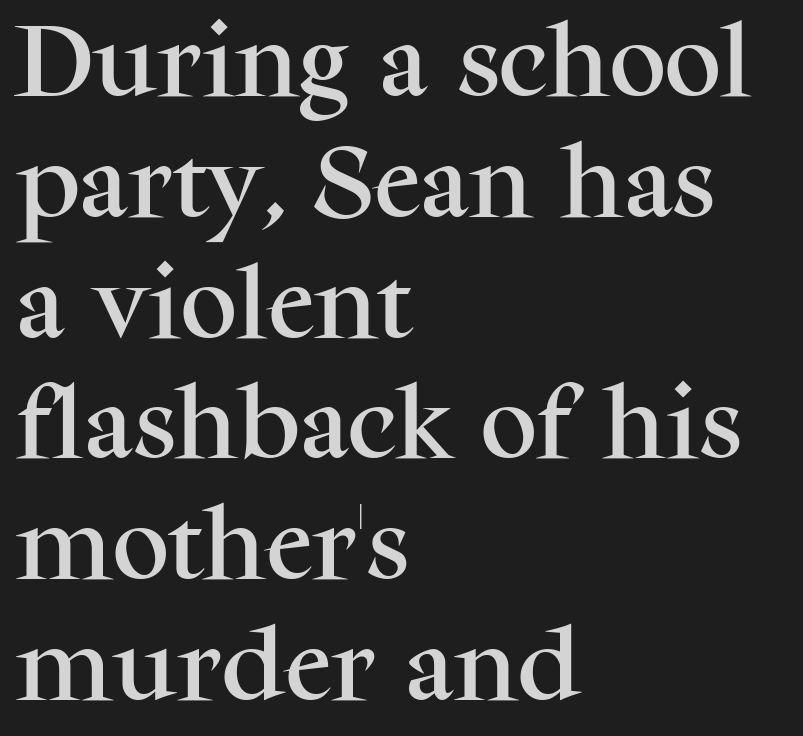
The string is rendered with underlining switched off. Line spacing here is normal. The lettering stays uniformly vertical, giving the passage a roman look. Character widths vary here, with narrow letters taking less room than wide ones. The lines in this sample share a left origin and differ only in where they stop. The font family rendered here belongs to the serif group.
